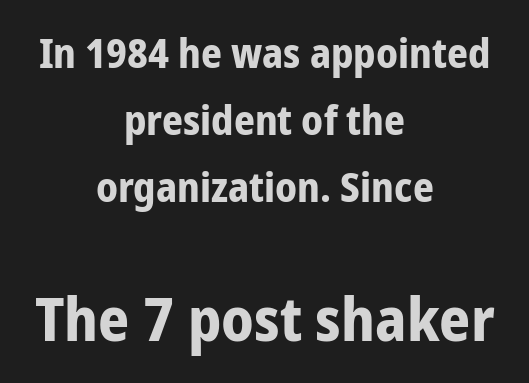
Typographically, this falls in the sans-serif category. Regarding leading, the lines here are spaced in the standard way. The compositor balanced each line on the midline. Any mark beneath the type? The region is blank. Here the second block reads like a headline and the first like body copy. Does the weight exceed regular? Yes, all the way to bold.
